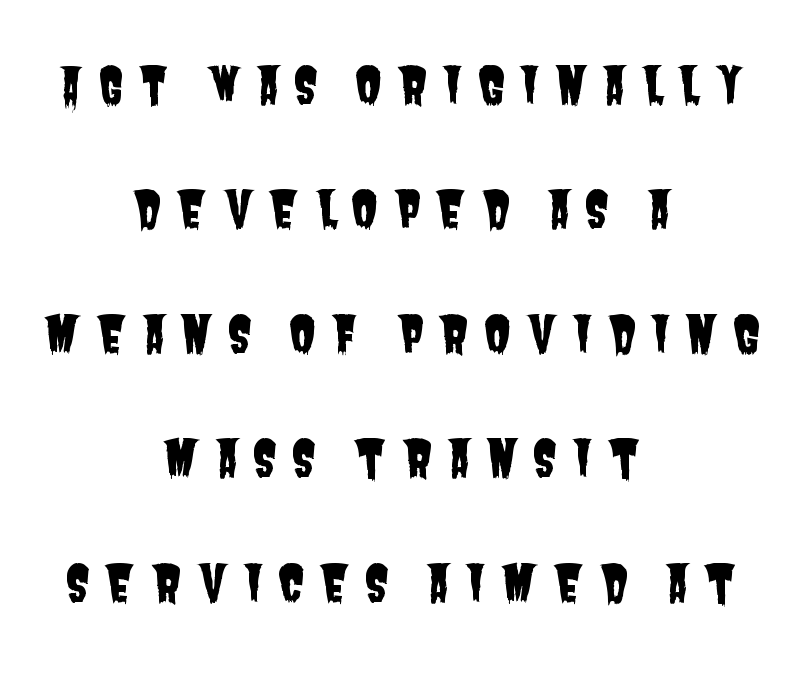
Here the glyphs are tracked loosely, breaking word shapes into spaced letters. Each line is balanced around a shared central axis. Looks like regular typesetting: each glyph gets only the width it needs. Anything drawn beneath the words? Only blank space. Typographically, this falls in the sans-serif category.
